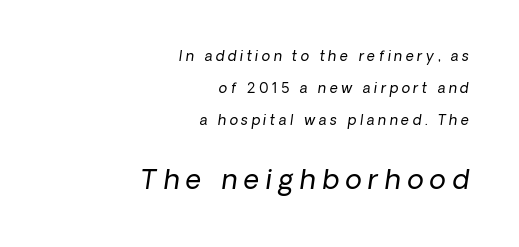
{"bold": "no", "underline": "no", "align": "right", "line_spacing": "loose", "line_spacing_ratio": 2.3, "letter_spacing": "wide", "letter_spacing_em": 0.25, "larger_block": "second", "size_ratio": 1.93, "glyph_px": 27}
